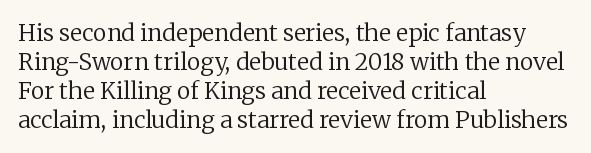
A typesetter would call this zero additional tracking. If you drew a line through each stem, it would be perfectly vertical. This block has exactly the height ordinary leading produces. Teacher's note: observe the even left margin — that is flush-left alignment. The area under the type is left untouched. This is not heavy type; no bold has been used.
